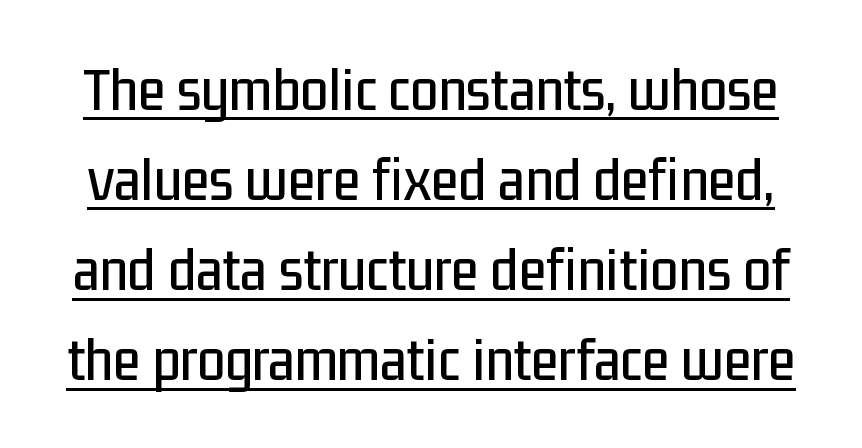
The image shows 63 px condensed sans-serif type, upright; set normal line spacing (1.43x), normal letter spacing, underlined; low stroke contrast and a medium x-height.
